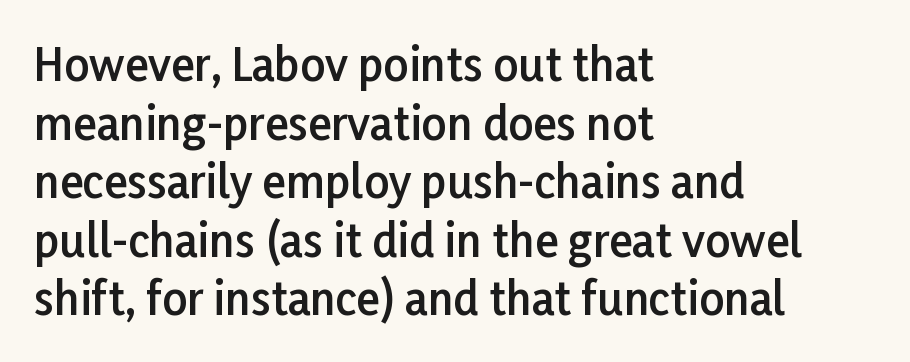
Evenly set lines give the paragraph a standard silhouette. Look at the tracking — it's just the regular setting, nothing added. Looks like regular typesetting: each glyph gets only the width it needs. The rag falls on the right side of this text block.
